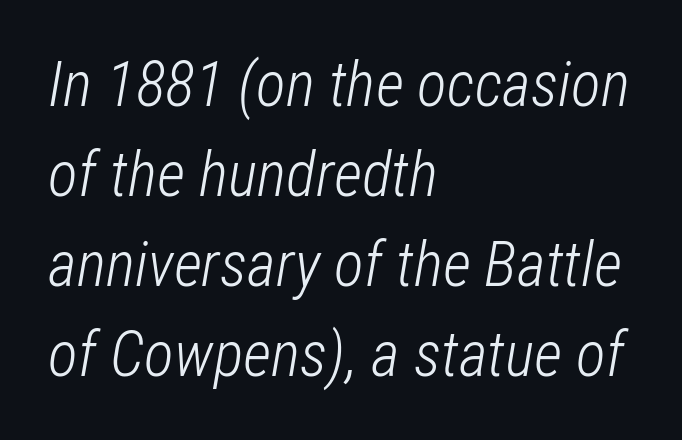
{"italic": "yes", "lean": "right", "slant_degrees": 12, "bold": "no", "weight": "light", "width": "condensed", "stroke_contrast": "low", "x_height": "medium", "monospaced": "no", "underline": "no", "align": "left", "line_spacing": "normal", "line_spacing_ratio": 1.45, "letter_spacing": "normal", "letter_spacing_em": 0.0, "glyph_px": 62}
